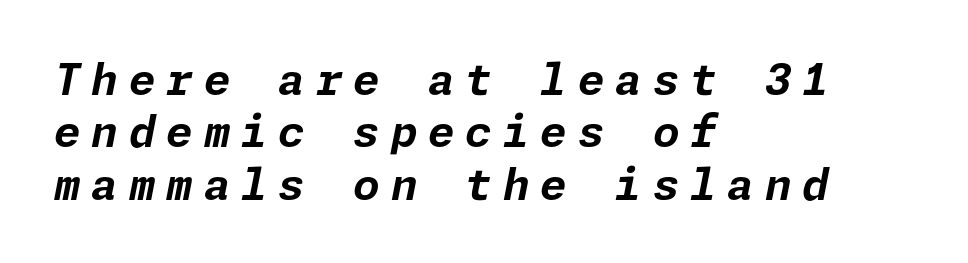
The image shows 43 px bold type, italic (leaning right); set left-aligned, line spacing 1.22x, unusually wide letter spacing (+0.25 em), not underlined; low stroke contrast and a medium x-height.
